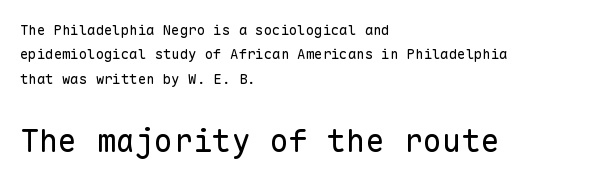
{"serif": "no", "italic": "no", "bold": "no", "weight": "regular", "width": "normal", "stroke_contrast": "low", "x_height": "medium", "monospaced": "yes", "underline": "no", "align": "left", "line_spacing_ratio": 1.74, "letter_spacing": "normal", "letter_spacing_em": 0.0, "larger_block": "second", "size_ratio": 2.29, "glyph_px": 32}
